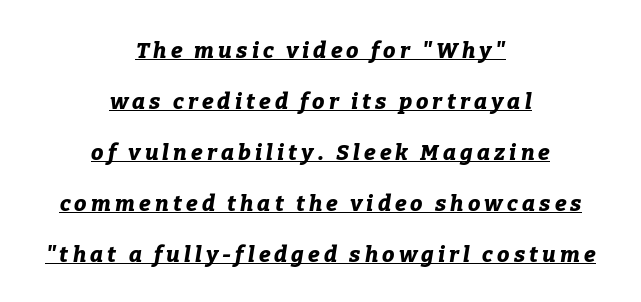
Q: Is the text bold? A: Yes.
Q: Is the text italic (slanted)? A: Yes, it leans right by about 9 degrees.
Q: Is the text underlined? A: Yes.
Q: How is the paragraph aligned? A: Centered.
Q: Is the spacing between lines tight, normal or loose? A: Loose.
